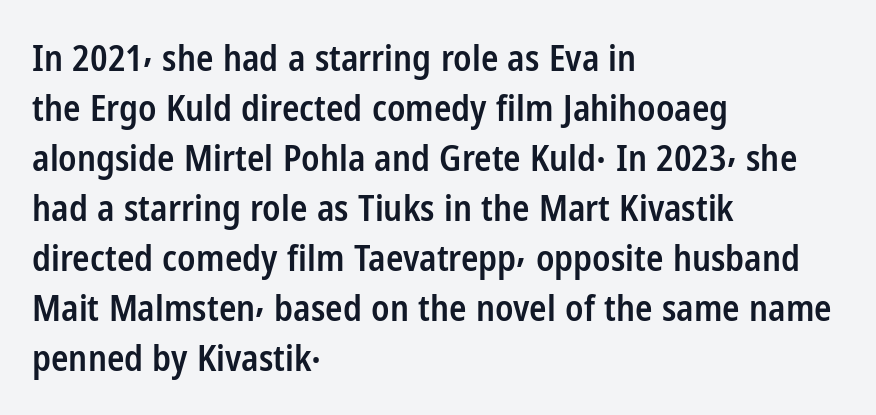
{"serif": "no", "italic": "no", "bold": "semi", "weight": "semibold", "width": "condensed", "stroke_contrast": "low", "x_height": "medium", "monospaced": "no", "underline": "no", "align": "left", "line_spacing": "normal", "line_spacing_ratio": 1.39, "letter_spacing": "normal", "letter_spacing_em": 0.0, "glyph_px": 36}
